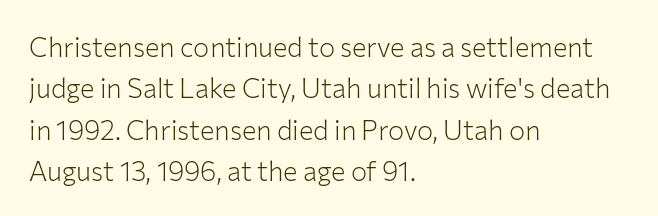
In terms of leading, this rendering sits right in the middle. The lettering stays uniformly vertical, giving the passage a roman look. Decoration check: the copy has no underline. The passage shown is not bold in any degree. How are the letters spaced? Ordinarily, with no added tracking.
